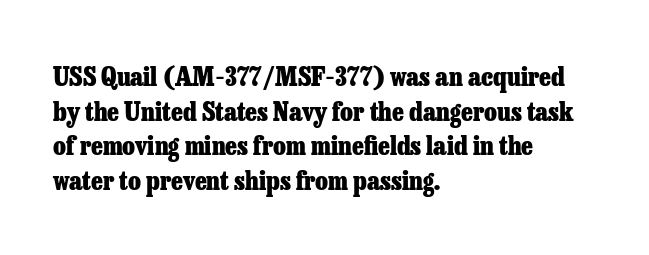
Q: Is the text bold? A: Yes.
Q: Is the text italic (slanted)? A: No, it is upright.
Q: Is the text underlined? A: No.
Q: How is the paragraph aligned? A: Left-aligned.
Q: Is the spacing between letters normal or unusually wide? A: Normal.
Q: Is the spacing between lines tight, normal or loose? A: Normal.
